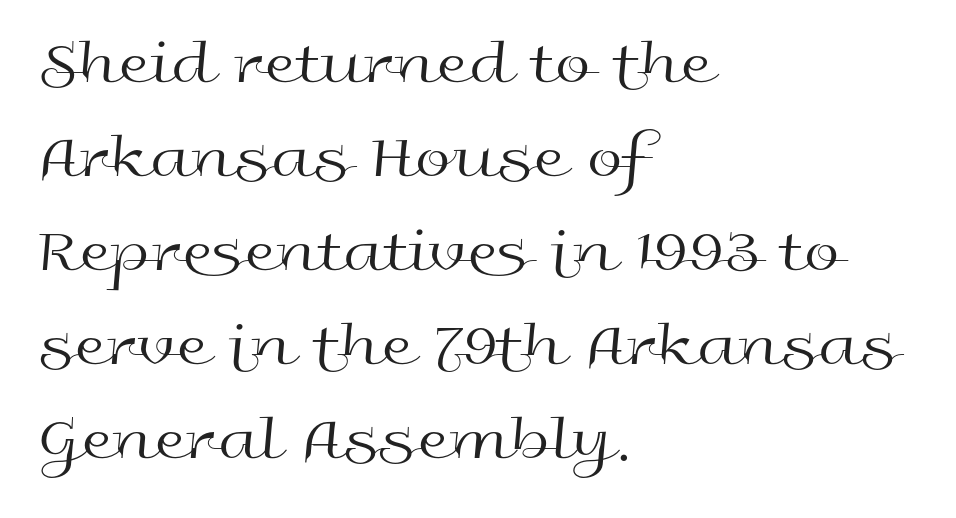
The image shows 64 px regular-weight, wide sans-serif type, upright; set left-aligned, normal line spacing (1.47x), normal letter spacing, not underlined; a medium x-height.
